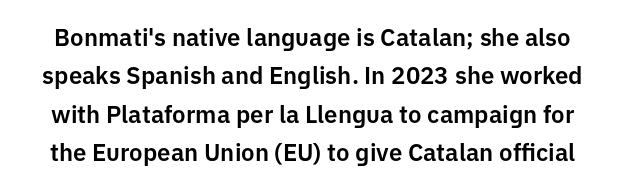
Q: Is the text italic (slanted)? A: No, it is upright.
Q: Is the text underlined? A: No.
Q: Is the spacing between letters normal or unusually wide? A: Normal.
Q: Is the spacing between lines tight, normal or loose? A: Normal.
